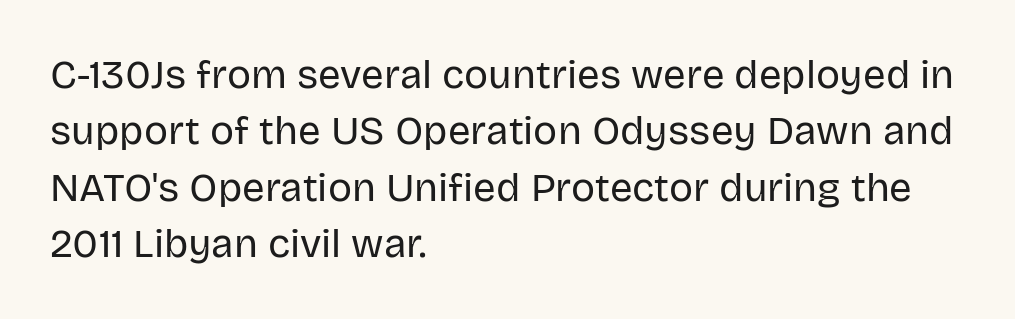
Which margin do the lines hug? The left one — the right edge is uneven. The font is comparable to plain body text, perhaps lighter. This sample has the flowing, uneven cadence of proportional lettering. Regular leading. The type sits square on the baseline with zero lean. The letters sit at their default tracking, neither squeezed nor spread.
